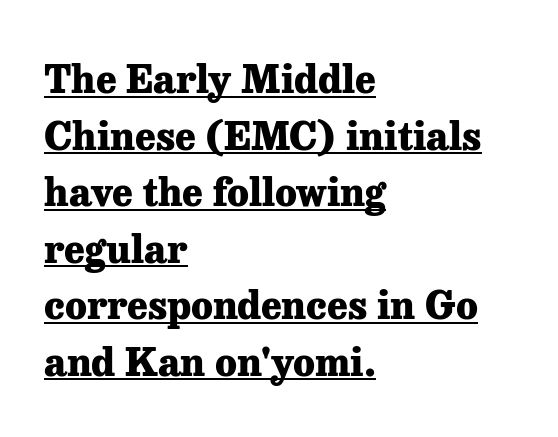
Q: Is the text bold? A: Yes.
Q: Is the text italic (slanted)? A: No, it is upright.
Q: Is the typeface a serif or a sans-serif typeface? A: Serif.
Q: Is the text underlined? A: Yes.
Q: How is the paragraph aligned? A: Left-aligned.
Q: Is the spacing between letters normal or unusually wide? A: Normal.
Q: Is the spacing between lines tight, normal or loose? A: Normal.
Q: Width (condensed, normal, or wide)? A: Normal.
Q: Stroke contrast? A: Low.
Q: x-height? A: Medium.
Q: Monospaced? A: No.
